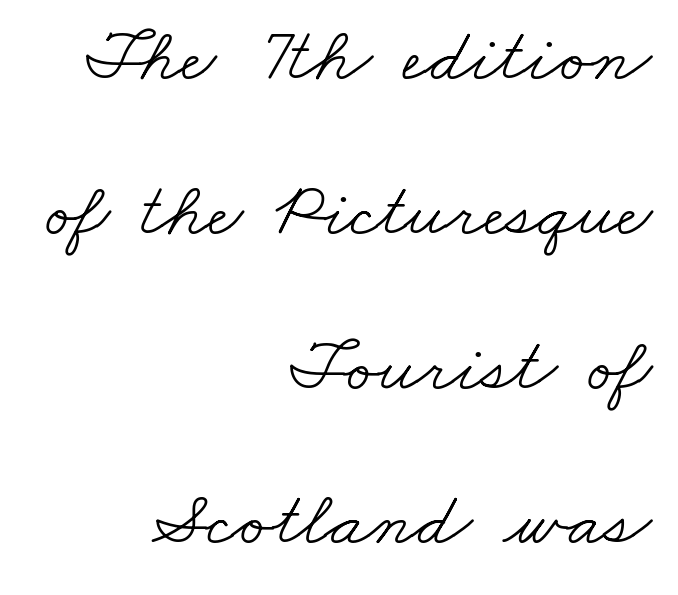
The image shows 77 px light, wide serif type; set right-aligned, loose line spacing (2.01x), normal letter spacing, not underlined; low stroke contrast and a small x-height.
